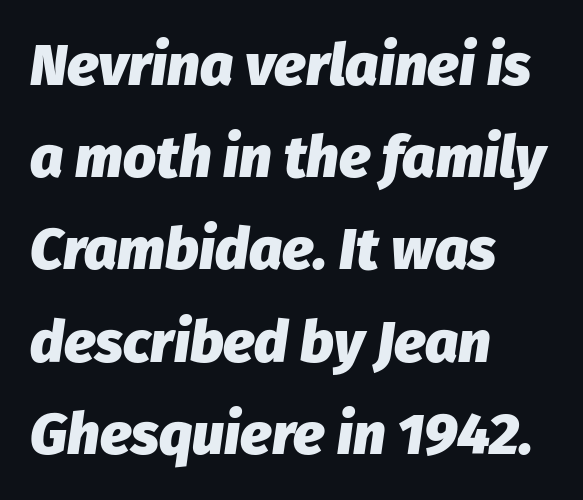
How are the letters spaced? Ordinarily, with no added tracking. Slanted lettering throughout. The lines are quadded left. The space directly below the letters is spotless. On the weight axis this lands at bold, roughly 700.
